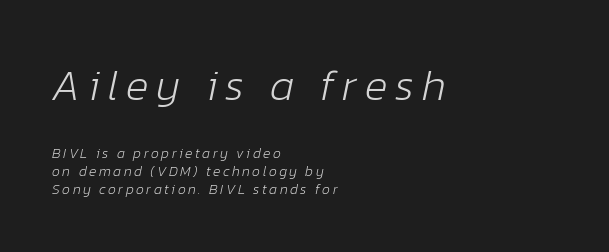
{"italic": "yes", "lean": "right", "slant_degrees": 12, "bold": "no", "weight": "light", "width": "normal", "stroke_contrast": "low", "x_height": "medium", "monospaced": "no", "underline": "no", "align": "left", "line_spacing": "normal", "line_spacing_ratio": 1.29, "larger_block": "first", "size_ratio": 3.07, "glyph_px": 43}
